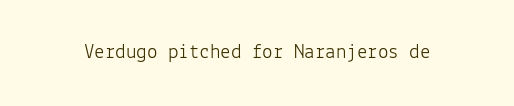
The passage shown is not underscored anywhere. The font's upright variant was chosen for this text. Stems here are at most as thick as an everyday book face. Observe the ordinary spacing: letters are neighbours, not strangers.
